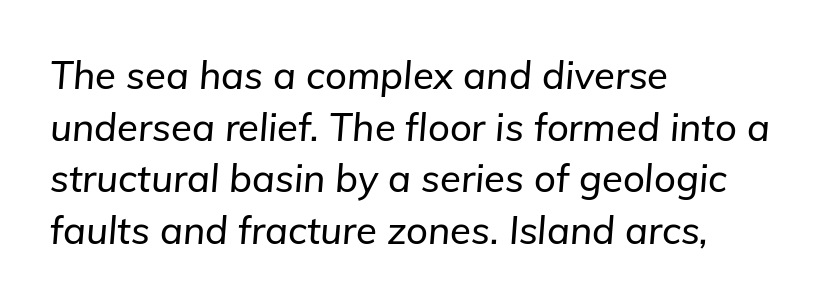
A classic flush-left, rag-right setting is used for this passage. Quick note: interline space is typical. Type without underlining. These lines keep a tight, regular rhythm from letter to letter. If you drew a line through each stem, it would be angled.
